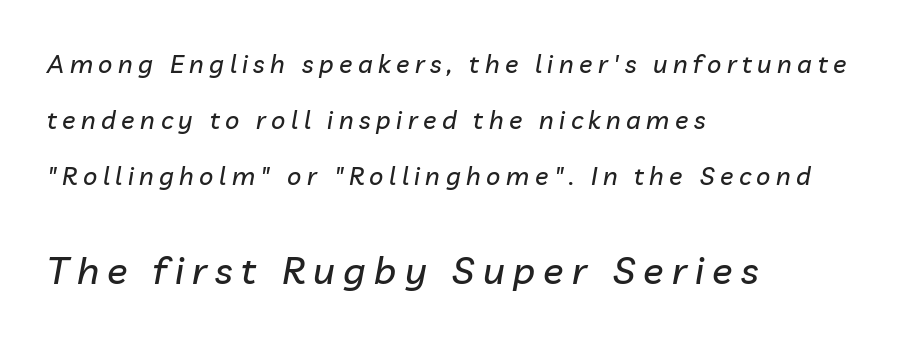
The image shows 38 px text type, italic (leaning right); set left-aligned, loose line spacing (2.24x), unusually wide letter spacing (+0.22 em), not underlined; the second (bottom) block is 1.52x larger; low stroke contrast and a medium x-height.
